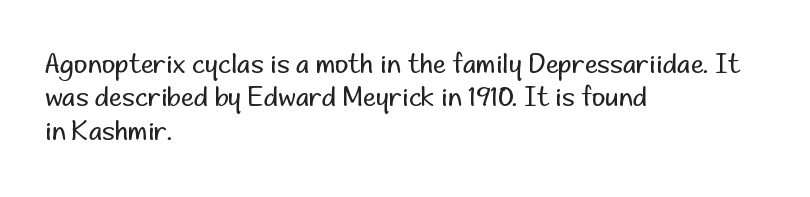
The image shows 26 px text type, upright; set left-aligned, normal line spacing (1.28x), normal letter spacing, not underlined.
